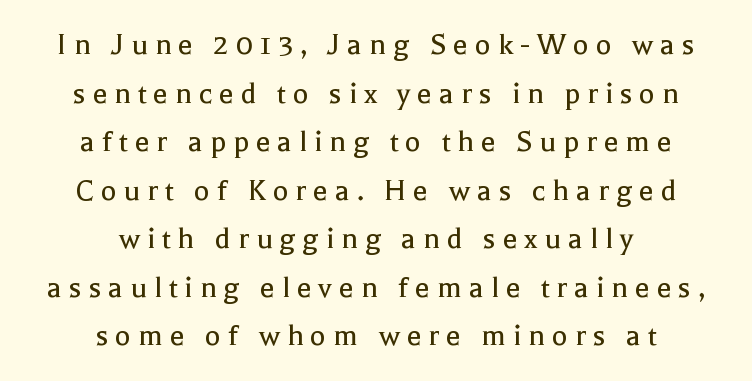
The image shows 33 px regular-weight serif type, upright; set centered, normal line spacing (1.47x), unusually wide letter spacing (+0.21 em), not underlined; a medium x-height.
